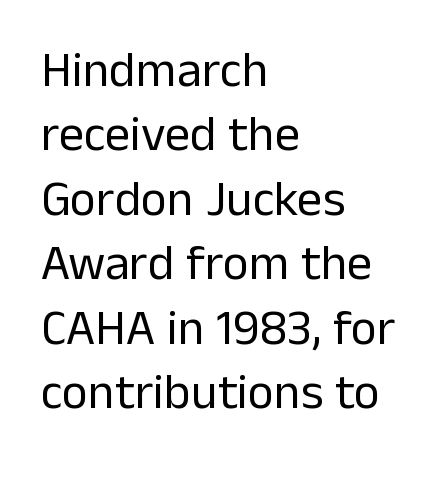
The image shows 50 px regular-weight sans-serif type, upright; set left-aligned, normal line spacing (1.29x), normal letter spacing, not underlined; low stroke contrast and a medium x-height.
